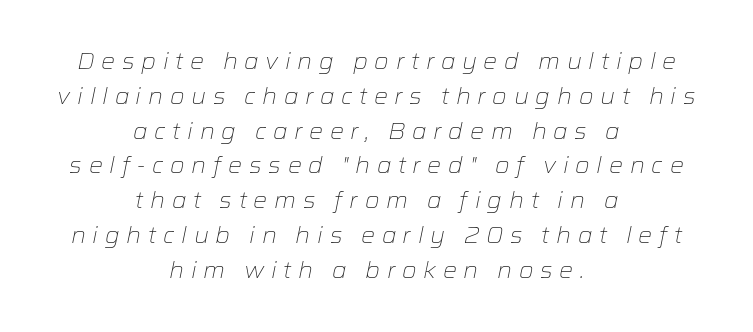
{"italic": "yes", "lean": "right", "slant_degrees": 12, "bold": "no", "underline": "no", "align": "center", "line_spacing": "normal", "line_spacing_ratio": 1.58, "letter_spacing": "wide", "letter_spacing_em": 0.3, "glyph_px": 22}
